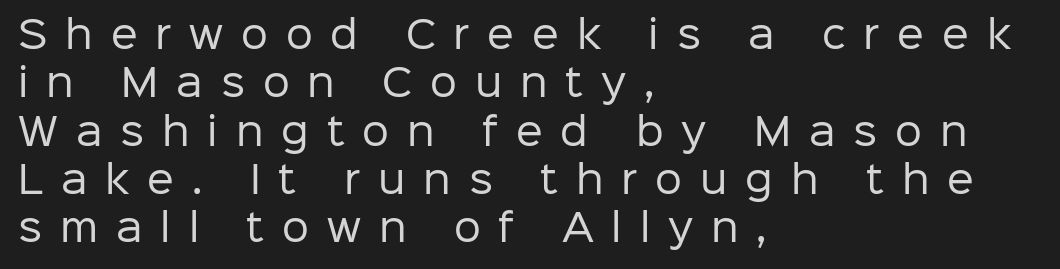
The image shows 38 px regular-weight sans-serif type, upright; set left-aligned, normal line spacing (1.27x), unusually wide letter spacing (+0.47 em), not underlined; low stroke contrast and a medium x-height.
